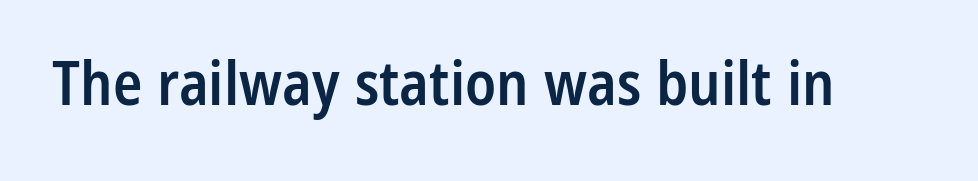
The image shows 61 px semibold, condensed sans-serif type, upright; set normal letter spacing, not underlined; low stroke contrast and a medium x-height.
